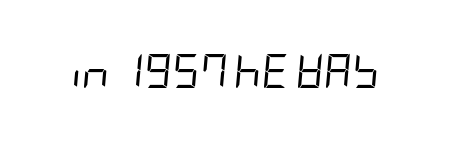
The image shows 34 px regular-weight, condensed type, italic (leaning right); set normal letter spacing, not underlined; low stroke contrast and a large x-height.
